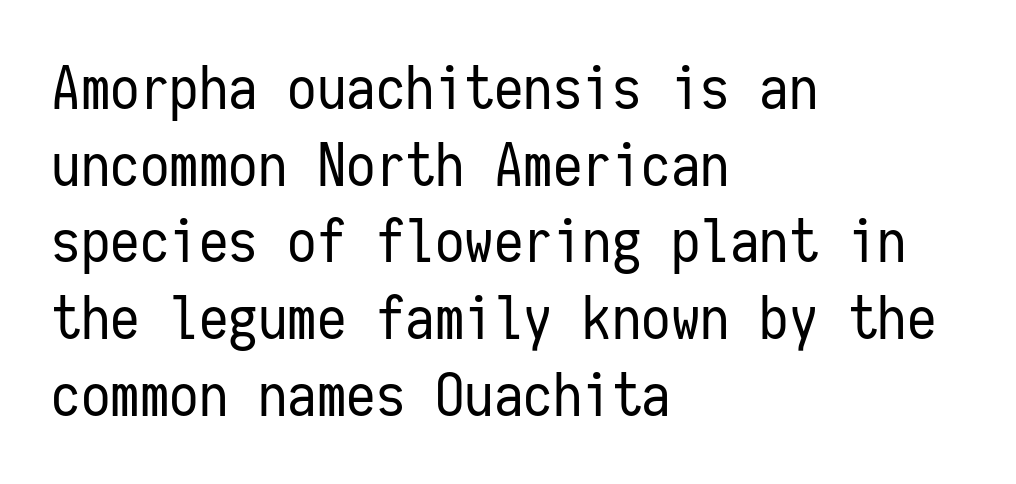
The image shows 59 px regular-weight, condensed sans-serif type, upright, monospaced; set left-aligned, normal line spacing (1.3x), normal letter spacing, not underlined; low stroke contrast and a medium x-height.
